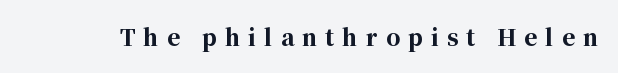
Q: Is the text bold? A: Yes.
Q: Is the text italic (slanted)? A: No, it is upright.
Q: Is the text underlined? A: No.
Q: Is the spacing between letters normal or unusually wide? A: Unusually wide.
